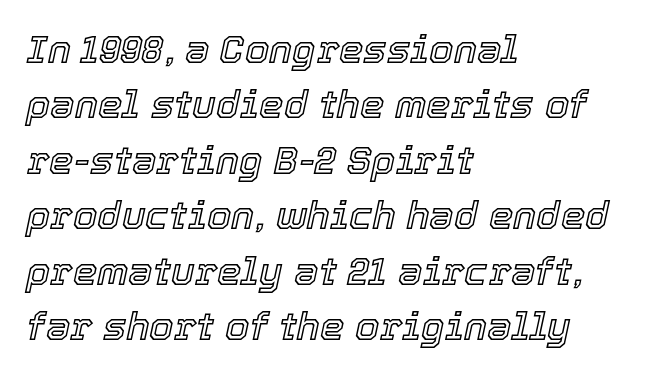
{"italic": "yes", "lean": "right", "slant_degrees": 12, "width": "normal", "x_height": "medium", "monospaced": "no", "underline": "no", "align": "left", "line_spacing": "normal", "line_spacing_ratio": 1.42, "letter_spacing": "normal", "letter_spacing_em": 0.0, "glyph_px": 39}
